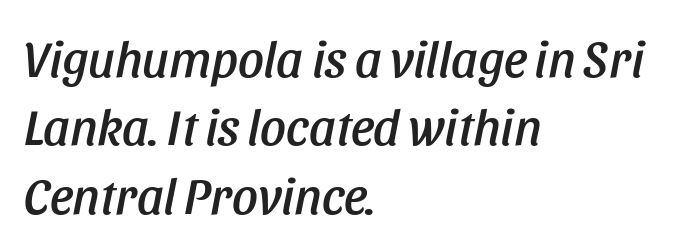
The image shows 51 px condensed type, italic (leaning right); set left-aligned, normal line spacing (1.34x), normal letter spacing, not underlined; low stroke contrast and a large x-height.
